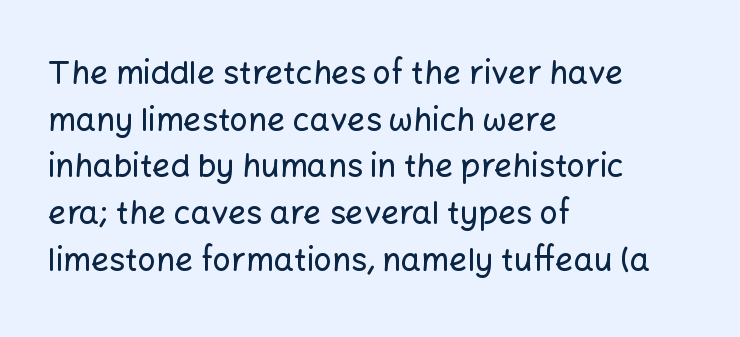
{"serif": "no", "italic": "no", "width": "normal", "stroke_contrast": "low", "x_height": "medium", "monospaced": "no", "underline": "no", "align": "left", "line_spacing": "normal", "line_spacing_ratio": 1.46, "letter_spacing": "normal", "letter_spacing_em": 0.0, "glyph_px": 32}
